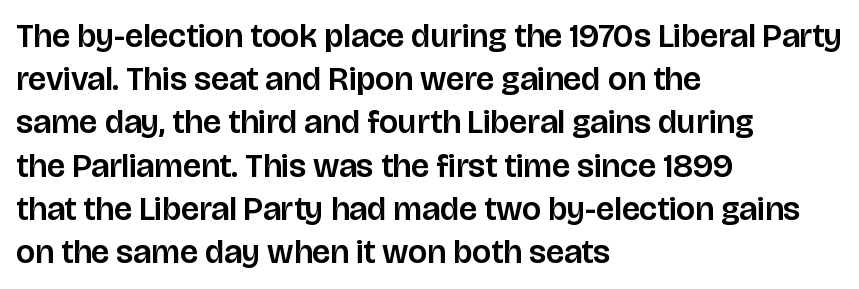
The image shows 33 px sans-serif type, upright; set left-aligned, normal line spacing (1.31x), normal letter spacing, not underlined; low stroke contrast and a large x-height.
